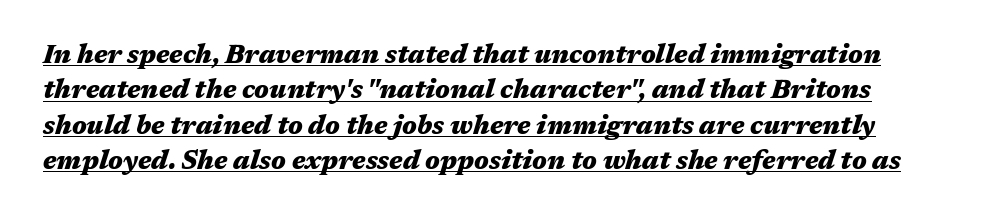
{"italic": "yes", "lean": "right", "slant_degrees": 17, "bold": "yes", "underline": "yes", "line_spacing": "normal", "line_spacing_ratio": 1.36, "letter_spacing": "normal", "letter_spacing_em": 0.0, "glyph_px": 26}
